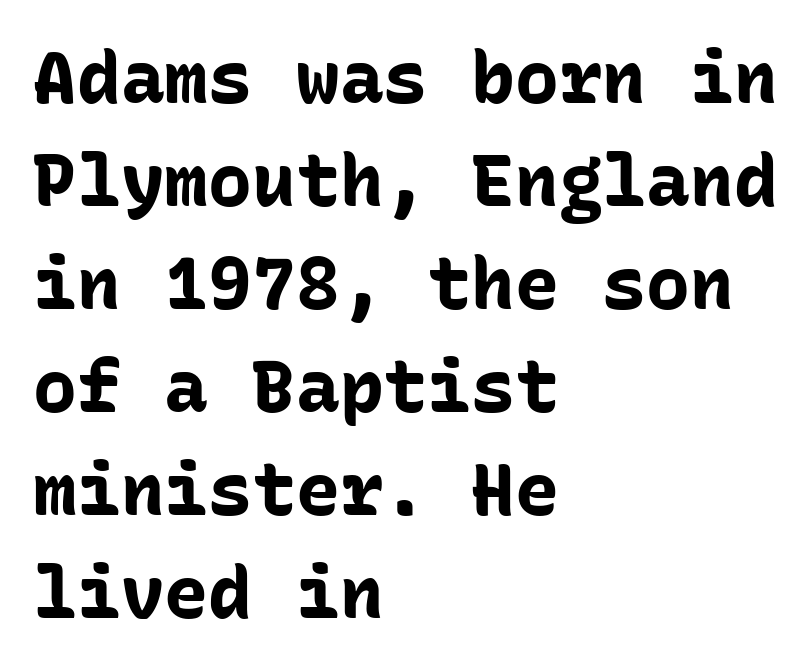
The image shows 73 px bold sans-serif type, upright, monospaced; set left-aligned, normal line spacing (1.41x), normal letter spacing, not underlined; low stroke contrast and a medium x-height.
